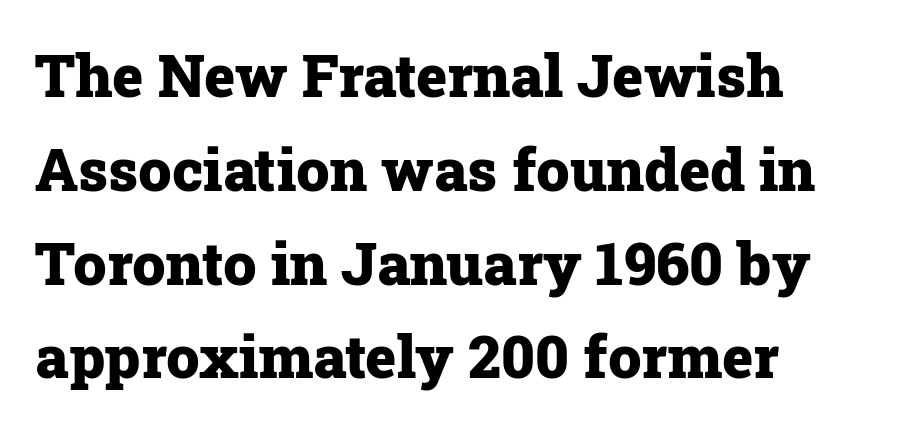
{"serif": "yes", "italic": "no", "bold": "yes", "weight": "heavy", "width": "normal", "stroke_contrast": "low", "x_height": "medium", "monospaced": "no", "underline": "no", "align": "left", "line_spacing": "normal", "line_spacing_ratio": 1.59, "letter_spacing": "normal", "letter_spacing_em": 0.0, "glyph_px": 59}
